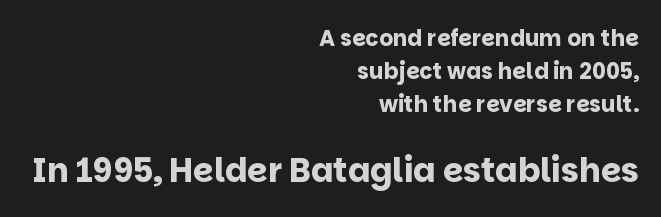
The image shows 33 px bold sans-serif type, upright; set right-aligned, normal line spacing (1.5x), normal letter spacing, not underlined; the second (bottom) block is 1.5x larger; low stroke contrast and a large x-height.
